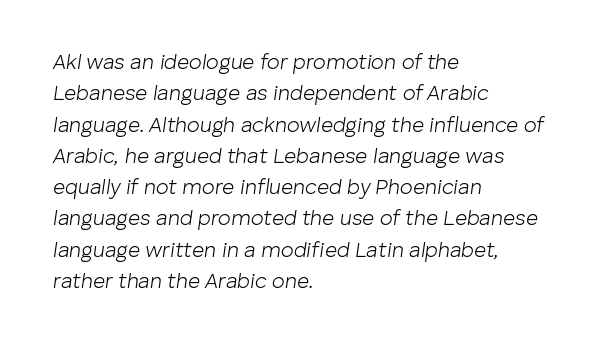
{"italic": "yes", "lean": "right", "slant_degrees": 8, "bold": "no", "underline": "no", "align": "left", "line_spacing": "normal", "line_spacing_ratio": 1.49, "letter_spacing": "normal", "letter_spacing_em": 0.0, "glyph_px": 21}
